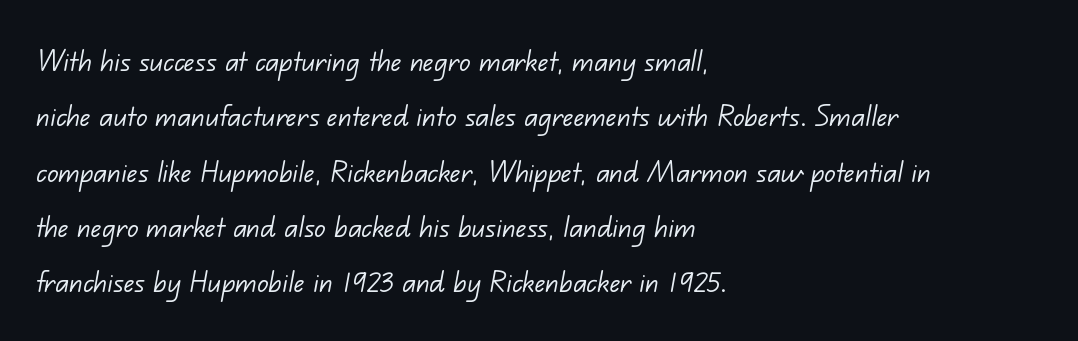
The image shows 35 px light sans-serif type; set left-aligned, normal line spacing (1.58x), normal letter spacing, not underlined; low stroke contrast and a small x-height.
